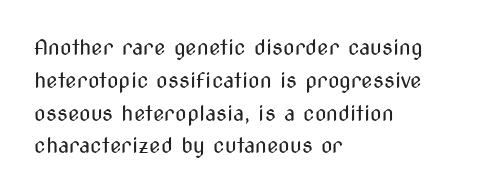
{"italic": "no", "bold": "no", "underline": "no", "align": "left", "line_spacing": "normal", "line_spacing_ratio": 1.56, "letter_spacing": "normal", "letter_spacing_em": 0.0, "glyph_px": 21}
